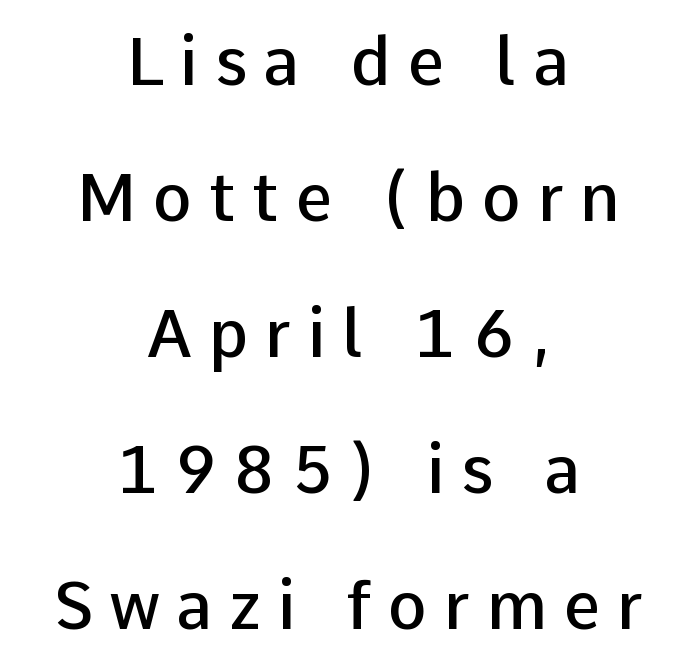
Q: Is the text bold? A: Semi-bold.
Q: Is the text italic (slanted)? A: No, it is upright.
Q: Is the typeface a serif or a sans-serif typeface? A: Sans-serif.
Q: Is the text underlined? A: No.
Q: How is the paragraph aligned? A: Centered.
Q: Is the spacing between letters normal or unusually wide? A: Unusually wide.
Q: Is the spacing between lines tight, normal or loose? A: Loose.
Q: Width (condensed, normal, or wide)? A: Normal.
Q: Stroke contrast? A: Low.
Q: x-height? A: Medium.
Q: Monospaced? A: No.
